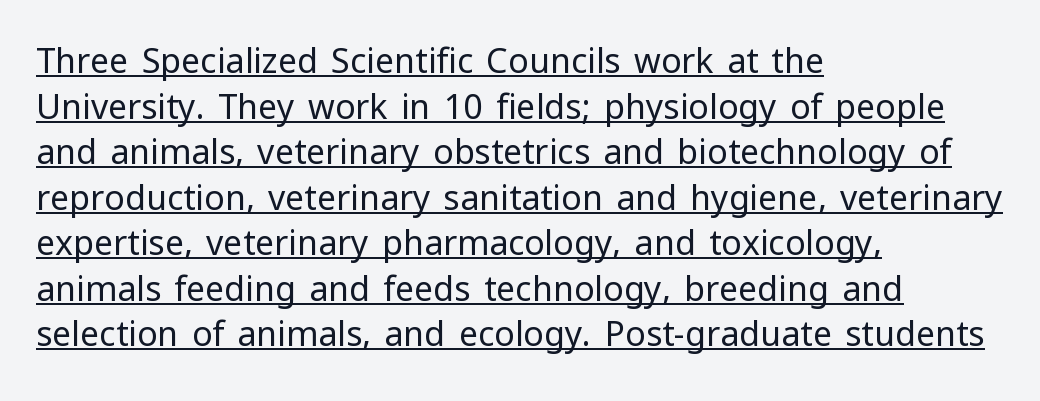
The image shows 34 px regular-weight sans-serif type, upright; set left-aligned, normal line spacing (1.34x), normal letter spacing, underlined; low stroke contrast and a medium x-height.
